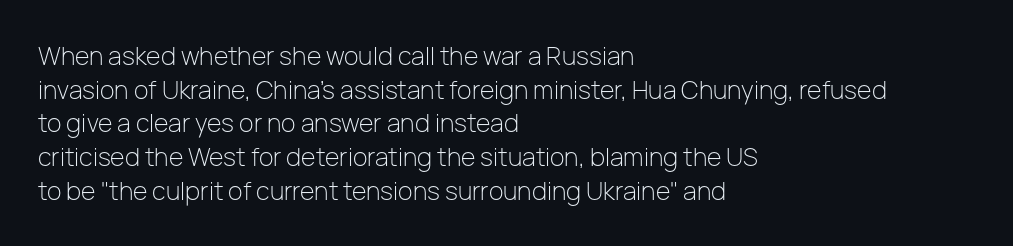
Honestly, there is no underline to notice here at all. When letters stand straight like this, we call the style roman or upright. The passage shown stacks its lines at a standard gap. Horizontal alignment here is leftward, the default for most running prose. Ink coverage per letter is moderate at most.
